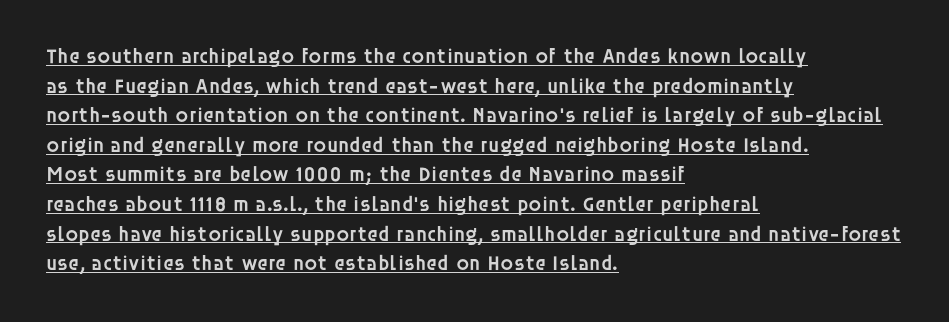
{"italic": "no", "bold": "semi", "underline": "yes", "align": "left", "line_spacing": "normal", "line_spacing_ratio": 1.41, "letter_spacing": "normal", "letter_spacing_em": 0.0, "glyph_px": 21}
